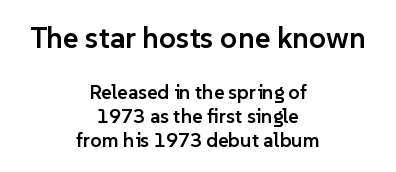
The image shows 30 px semibold sans-serif type, upright; set centered, line spacing 1.22x, normal letter spacing, not underlined; the first (top) block is 1.5x larger; low stroke contrast and a medium x-height.
